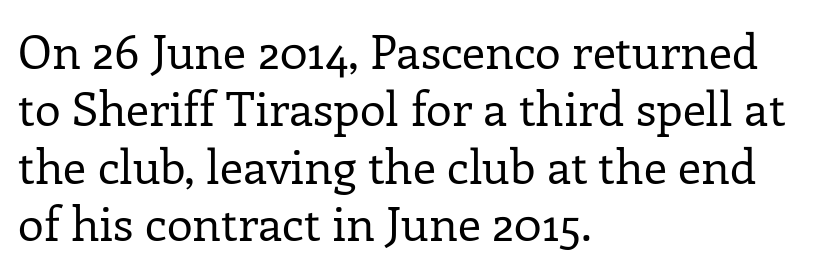
{"serif": "yes", "italic": "no", "bold": "no", "weight": "regular", "width": "normal", "stroke_contrast": "low", "x_height": "medium", "monospaced": "no", "underline": "no", "align": "left", "line_spacing_ratio": 1.22, "letter_spacing": "normal", "letter_spacing_em": 0.0, "glyph_px": 47}
